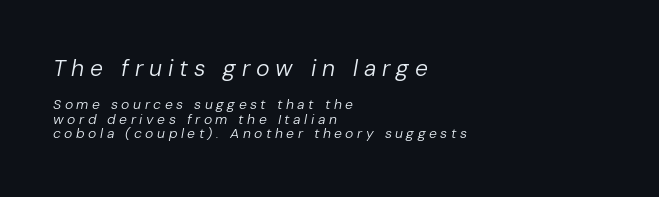
Descenders hang freely into open space. Emphasis-style slanted type is in use. The lines are quadded left. The first block has been scaled up relative to the second. Unbolded letterforms with no extra heft. Someone cranked the tracking dial way up on this one.
